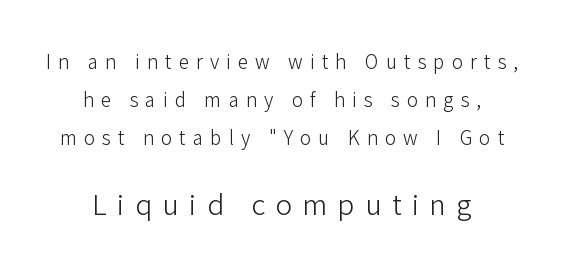
Proportional: the letters do not fall into vertical columns. A centered setting, common on invitations and titles, is used for this passage. Weight: in the light-to-regular range. The letters stand straight up with perfectly vertical stems. Just letters on the line, the space beneath them empty.
